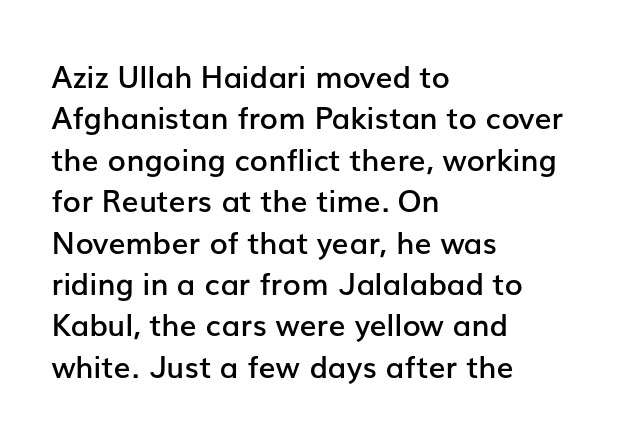
The image shows 30 px semibold sans-serif type, upright; set left-aligned, normal line spacing (1.38x), normal letter spacing, not underlined; low stroke contrast and a medium x-height.
